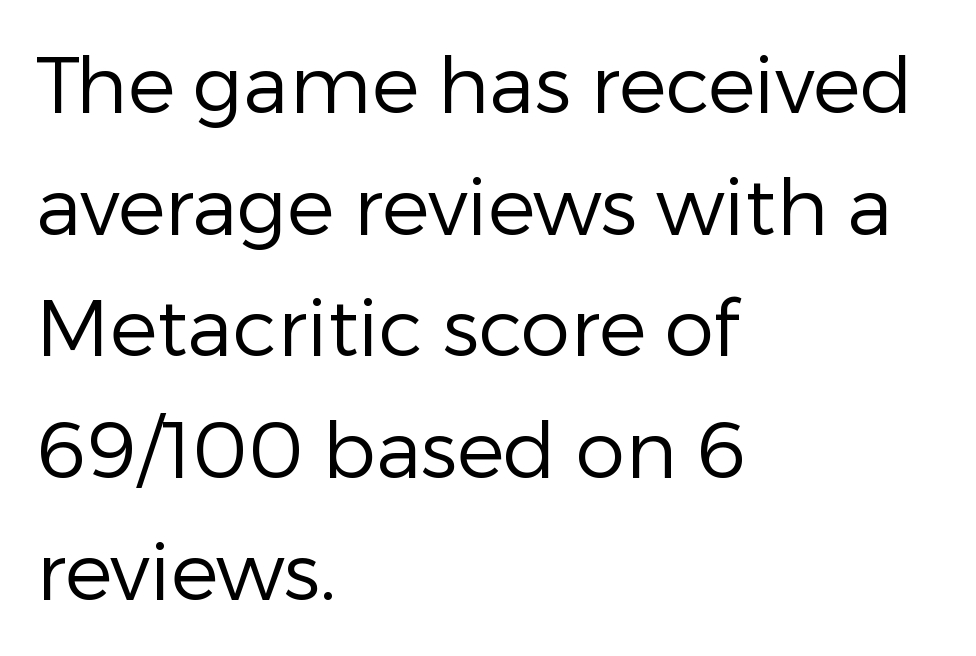
The image shows 79 px regular-weight sans-serif type, upright; set left-aligned, normal line spacing (1.54x), normal letter spacing, not underlined; low stroke contrast and a medium x-height.
